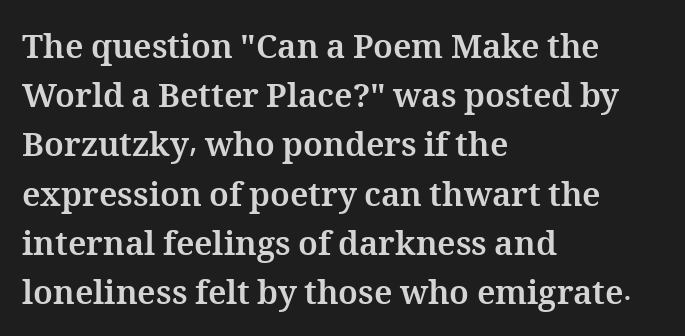
The image shows 33 px bold type, upright; set left-aligned, normal line spacing (1.49x), normal letter spacing, not underlined; medium stroke contrast and a medium x-height.
